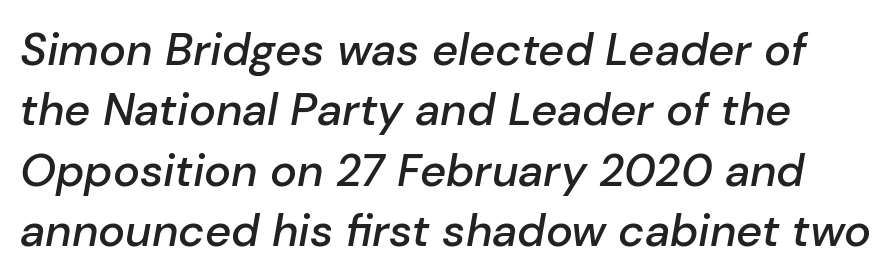
The image shows 45 px semibold type, italic (leaning right); set normal line spacing (1.34x), normal letter spacing, not underlined; low stroke contrast and a medium x-height.
